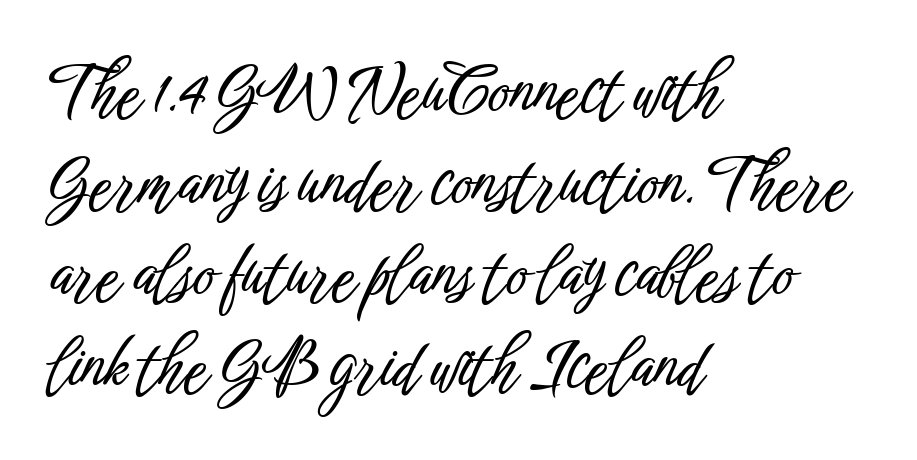
{"serif": "no", "width": "condensed", "stroke_contrast": "low", "x_height": "medium", "monospaced": "no", "underline": "no", "align": "left", "line_spacing": "normal", "line_spacing_ratio": 1.41, "letter_spacing": "normal", "letter_spacing_em": 0.0, "glyph_px": 65}
